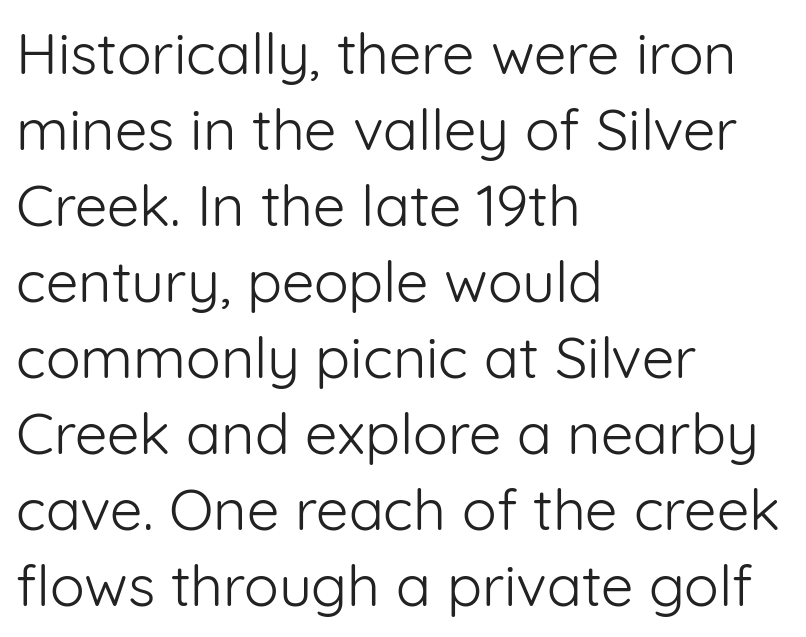
The image shows 58 px light sans-serif type, upright; set left-aligned, normal line spacing (1.31x), normal letter spacing, not underlined; low stroke contrast and a medium x-height.
